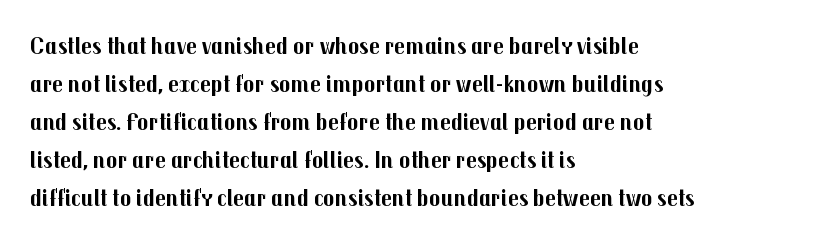
{"italic": "no", "bold": "yes", "underline": "no", "align": "left", "line_spacing": "normal", "line_spacing_ratio": 1.58, "letter_spacing": "normal", "letter_spacing_em": 0.0, "glyph_px": 24}
